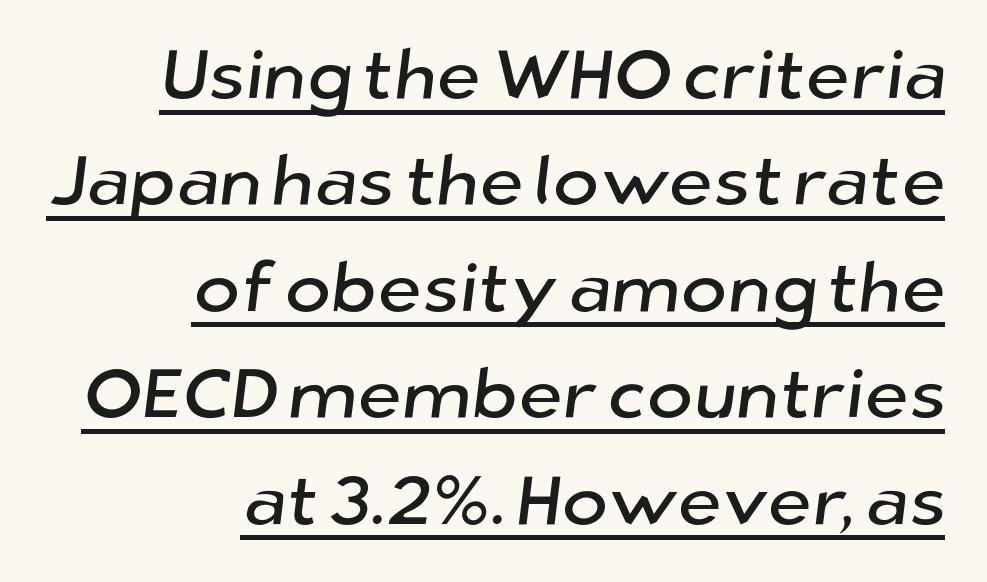
The image shows 70 px sans-serif type; set right-aligned, normal line spacing (1.52x), normal letter spacing, underlined; low stroke contrast and a medium x-height.
